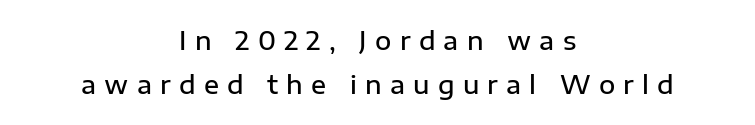
Q: Is the text bold? A: Semi-bold.
Q: Is the text italic (slanted)? A: No, it is upright.
Q: Is the text underlined? A: No.
Q: How is the paragraph aligned? A: Centered.
Q: Is the spacing between letters normal or unusually wide? A: Unusually wide.
